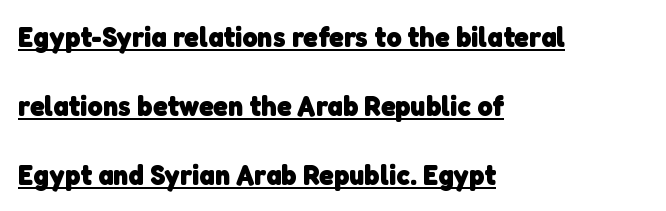
Q: Is the text bold? A: Yes.
Q: Is the typeface a serif or a sans-serif typeface? A: Sans-serif.
Q: Is the text underlined? A: Yes.
Q: How is the paragraph aligned? A: Left-aligned.
Q: Is the spacing between letters normal or unusually wide? A: Normal.
Q: Is the spacing between lines tight, normal or loose? A: Loose.
Q: Width (condensed, normal, or wide)? A: Normal.
Q: Stroke contrast? A: Low.
Q: x-height? A: Medium.
Q: Monospaced? A: No.
